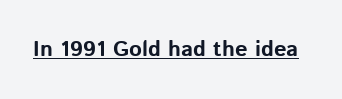
The face used here is rendered with its standard letterfit. These lines were composed using upright roman letters. Strokes here are thick enough to call this a true bold. Is there an underline? Yes — a line sits under the letters.
